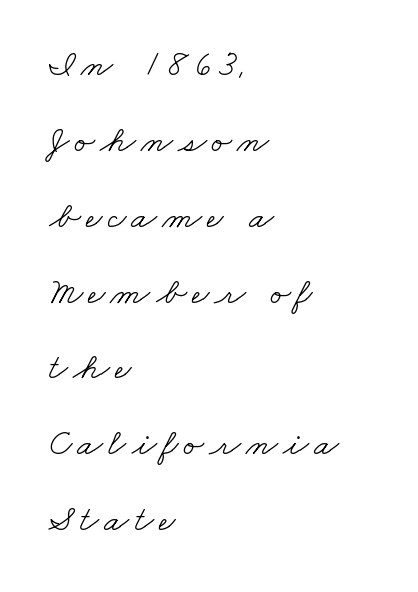
The image shows 37 px light, wide serif type; set left-aligned, loose line spacing (2.05x), not underlined; low stroke contrast and a small x-height.
